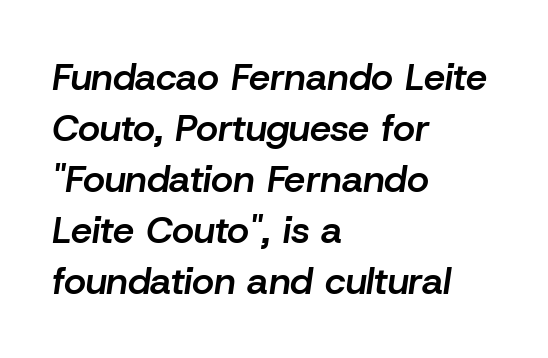
Q: Is the text bold? A: Semi-bold.
Q: Is the text italic (slanted)? A: Yes, it leans right by about 8 degrees.
Q: Is the text underlined? A: No.
Q: How is the paragraph aligned? A: Left-aligned.
Q: Is the spacing between letters normal or unusually wide? A: Normal.
Q: Is the spacing between lines tight, normal or loose? A: Normal.
Q: Width (condensed, normal, or wide)? A: Normal.
Q: Stroke contrast? A: Low.
Q: x-height? A: Medium.
Q: Monospaced? A: No.
